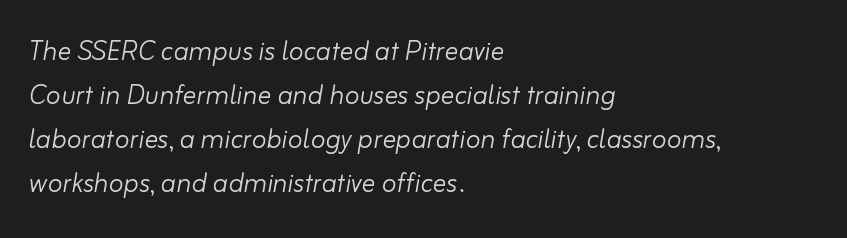
The image shows 34 px light type, italic (leaning right); set left-aligned, normal line spacing (1.29x), normal letter spacing, not underlined; low stroke contrast and a small x-height.
